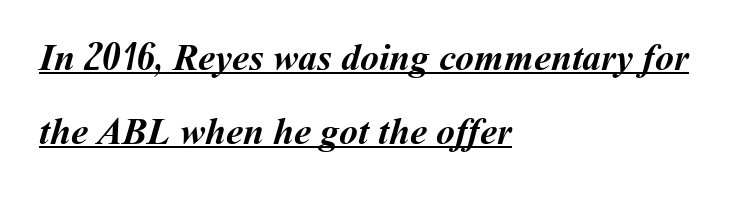
The image shows 38 px semibold type; set left-aligned, loose line spacing (1.95x), normal letter spacing, underlined; medium stroke contrast and a medium x-height.
